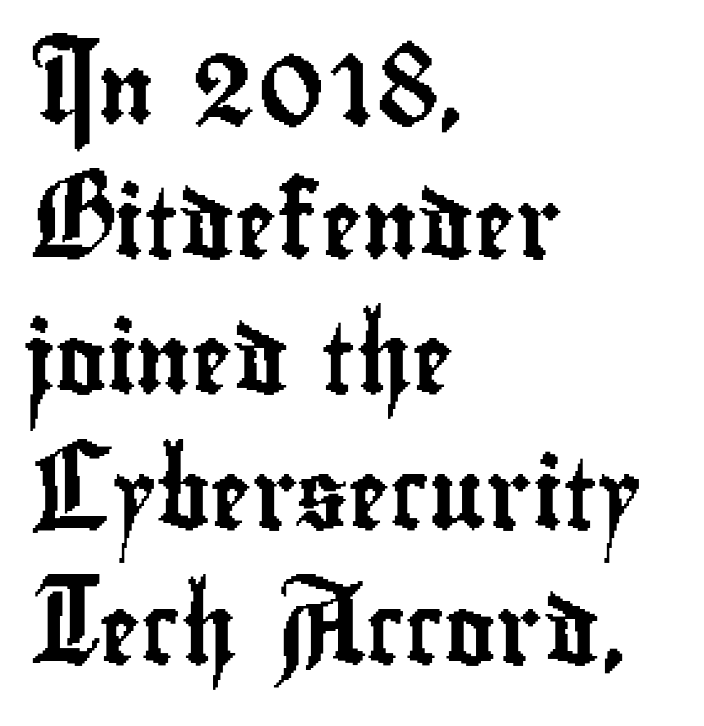
Is there much room between lines? Yes — plenty of vertical air separates them. Short note: letters normally spaced. Unlike a traditional serif, this face leaves its strokes unadorned. The type sits square on the baseline with zero lean. Unmarked baselines from the first word to the last.
